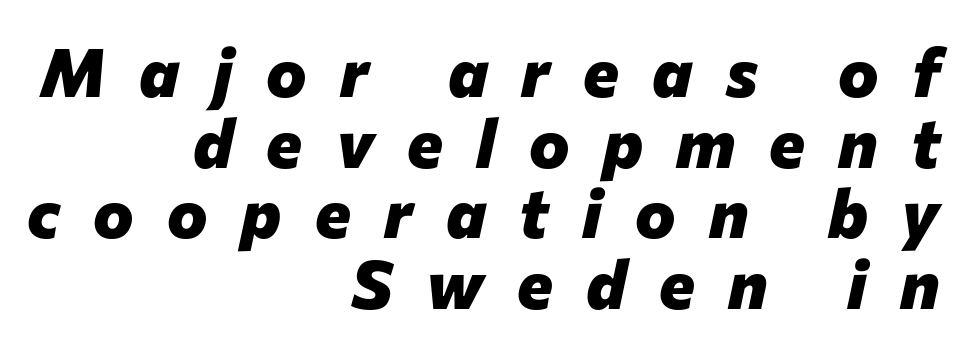
Q: Is the text bold? A: Yes.
Q: Is the text italic (slanted)? A: Yes, it leans right by about 12 degrees.
Q: Is the text underlined? A: No.
Q: How is the paragraph aligned? A: Right-aligned.
Q: Is the spacing between letters normal or unusually wide? A: Unusually wide.
Q: Is the spacing between lines tight, normal or loose? A: Tight.
Q: Width (condensed, normal, or wide)? A: Normal.
Q: Stroke contrast? A: Low.
Q: x-height? A: Medium.
Q: Monospaced? A: No.
